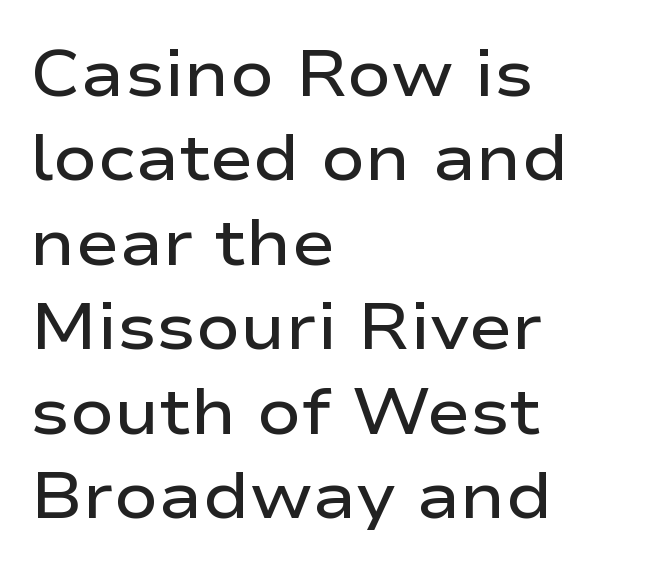
{"serif": "no", "italic": "no", "bold": "semi", "weight": "semibold", "width": "wide", "stroke_contrast": "low", "x_height": "medium", "monospaced": "no", "underline": "no", "align": "left", "line_spacing": "normal", "line_spacing_ratio": 1.3, "letter_spacing": "normal", "letter_spacing_em": 0.0, "glyph_px": 65}
